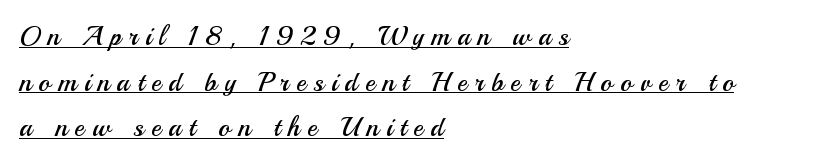
The image shows 27 px text type; set left-aligned, normal line spacing (1.69x), unusually wide letter spacing (+0.28 em), underlined.
